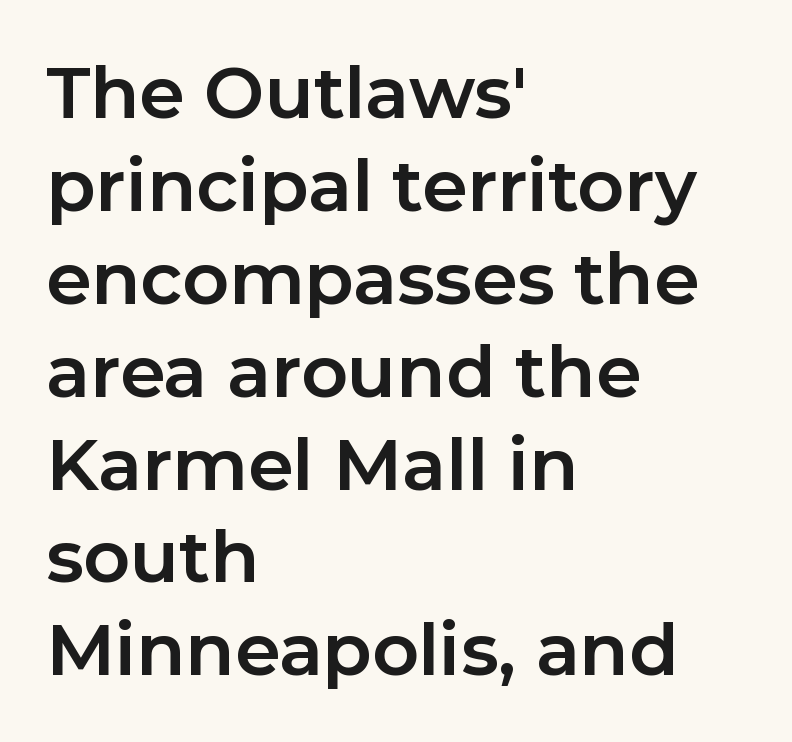
The image shows 72 px bold sans-serif type, upright; set left-aligned, normal line spacing (1.29x), normal letter spacing, not underlined; low stroke contrast and a medium x-height.
